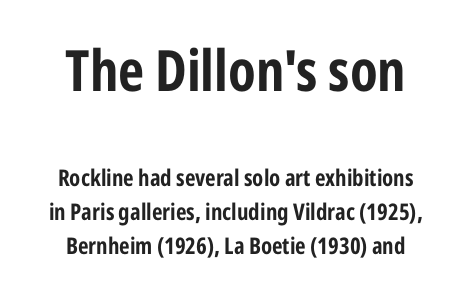
{"serif": "no", "italic": "no", "width": "condensed", "stroke_contrast": "low", "x_height": "medium", "monospaced": "no", "underline": "no", "align": "center", "line_spacing": "normal", "line_spacing_ratio": 1.49, "letter_spacing": "normal", "letter_spacing_em": 0.0, "larger_block": "first", "size_ratio": 2.48, "glyph_px": 57}
